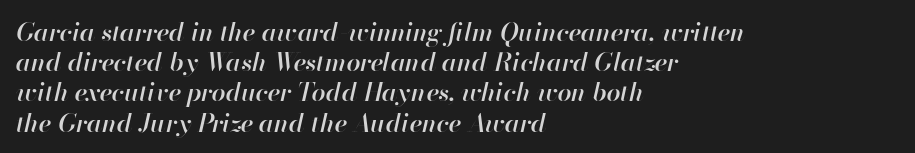
Q: Is the text bold? A: Semi-bold.
Q: Is the text italic (slanted)? A: Yes, it leans right by about 13 degrees.
Q: Is the text underlined? A: No.
Q: How is the paragraph aligned? A: Left-aligned.
Q: Is the spacing between letters normal or unusually wide? A: Normal.
